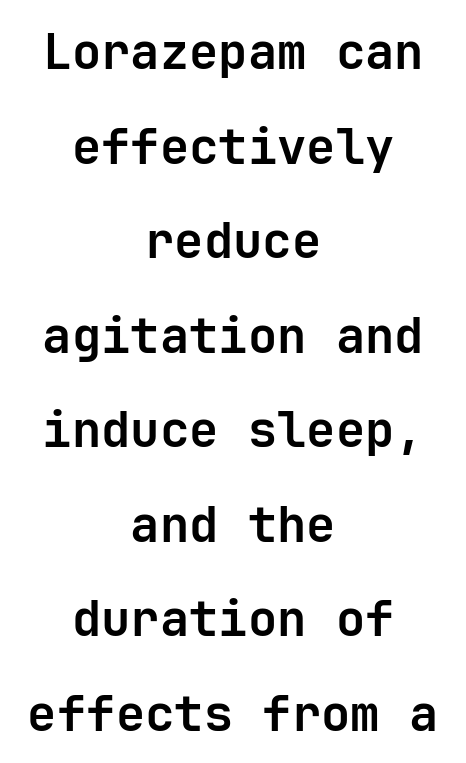
The image shows 49 px semibold sans-serif type, upright; set centered, loose line spacing (1.93x), normal letter spacing, not underlined; low stroke contrast and a medium x-height.
